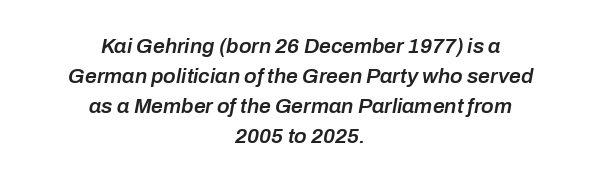
{"italic": "yes", "lean": "right", "slant_degrees": 10, "bold": "semi", "underline": "no", "align": "center", "line_spacing": "normal", "line_spacing_ratio": 1.43, "letter_spacing": "normal", "letter_spacing_em": 0.0, "glyph_px": 21}
